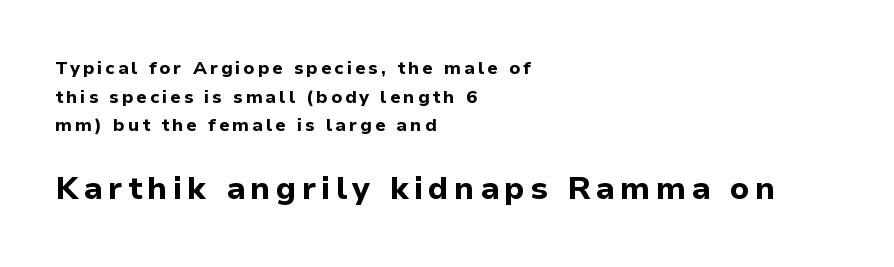
{"serif": "no", "italic": "no", "bold": "yes", "weight": "bold", "width": "normal", "stroke_contrast": "low", "x_height": "medium", "monospaced": "no", "underline": "no", "align": "left", "line_spacing": "normal", "line_spacing_ratio": 1.59, "larger_block": "second", "size_ratio": 1.78, "glyph_px": 32}
